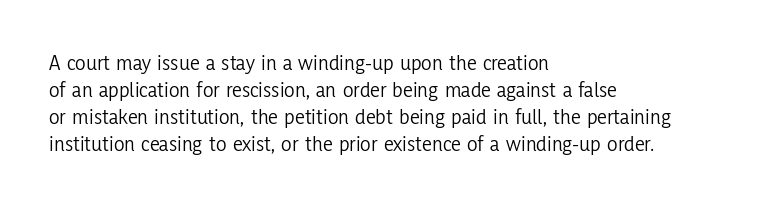
Beneath every word, the page is bare. The lettering holds an erect, upright posture throughout. Caption: face not bold, strokes unweighted. The gaps between neighbouring characters are ordinary and unremarkable.
